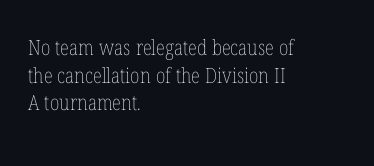
The image shows 21 px text type, upright; set left-aligned, normal line spacing (1.32x), normal letter spacing, not underlined.
